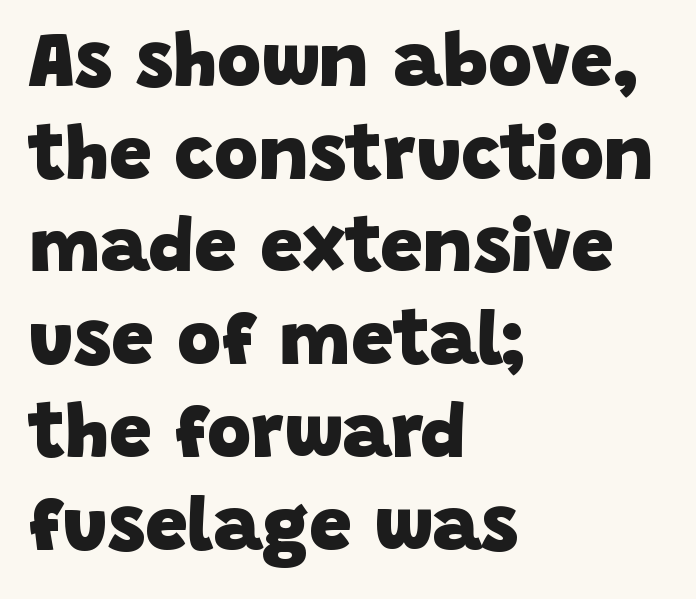
{"serif": "no", "bold": "yes", "weight": "heavy", "width": "normal", "stroke_contrast": "low", "x_height": "large", "monospaced": "no", "underline": "no", "align": "left", "line_spacing_ratio": 1.22, "letter_spacing": "normal", "letter_spacing_em": 0.0, "glyph_px": 76}
